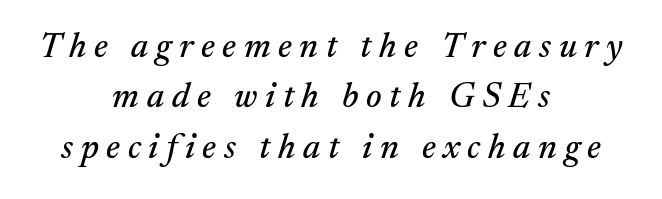
Q: Is the text italic (slanted)? A: Yes, it leans right by about 17 degrees.
Q: Is the typeface a serif or a sans-serif typeface? A: Serif.
Q: Is the text underlined? A: No.
Q: How is the paragraph aligned? A: Centered.
Q: Is the spacing between letters normal or unusually wide? A: Unusually wide.
Q: Is the spacing between lines tight, normal or loose? A: Normal.
Q: Width (condensed, normal, or wide)? A: Normal.
Q: Stroke contrast? A: Medium.
Q: x-height? A: Medium.
Q: Monospaced? A: No.
